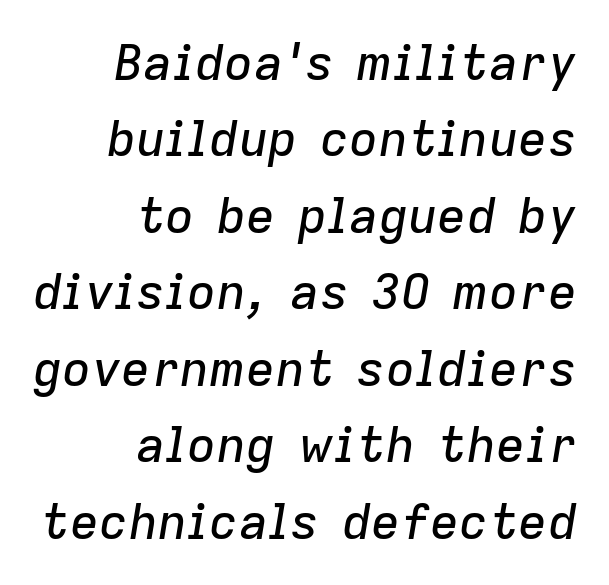
The image shows 49 px text type, italic (leaning right); set right-aligned, normal line spacing (1.56x), normal letter spacing, not underlined; low stroke contrast and a medium x-height.
